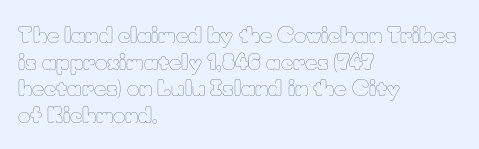
{"italic": "no", "bold": "no", "underline": "no", "align": "left", "line_spacing": "normal", "line_spacing_ratio": 1.27, "letter_spacing": "normal", "letter_spacing_em": 0.0, "glyph_px": 21}
